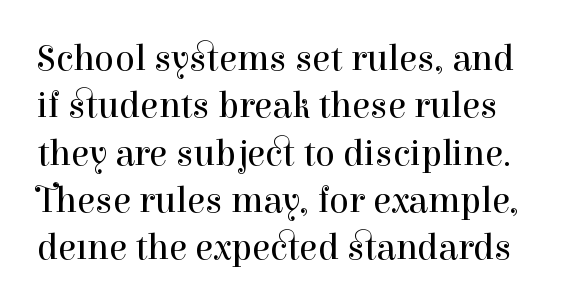
Compared with typical paragraphs, the rows here are spaced about the same. Letter spacing: default. The typeface chosen for these lines features serifs. Words float on clear page, feet unadorned.
